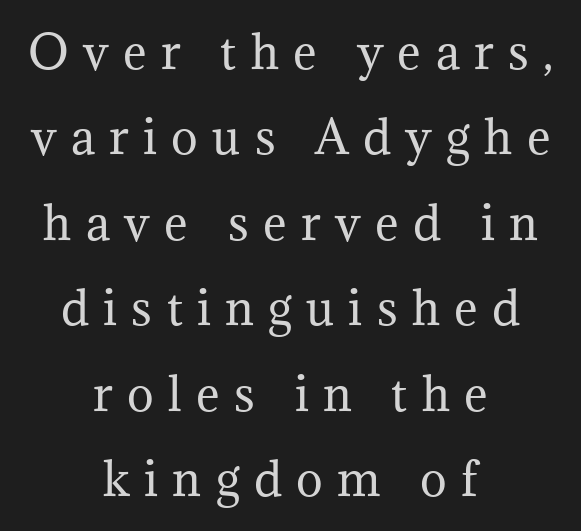
Q: Is the text bold? A: No.
Q: Is the text italic (slanted)? A: No, it is upright.
Q: Is the typeface a serif or a sans-serif typeface? A: Serif.
Q: Is the text underlined? A: No.
Q: How is the paragraph aligned? A: Centered.
Q: Is the spacing between letters normal or unusually wide? A: Unusually wide.
Q: Is the spacing between lines tight, normal or loose? A: Loose.
Q: Width (condensed, normal, or wide)? A: Normal.
Q: Stroke contrast? A: Medium.
Q: x-height? A: Medium.
Q: Monospaced? A: No.
